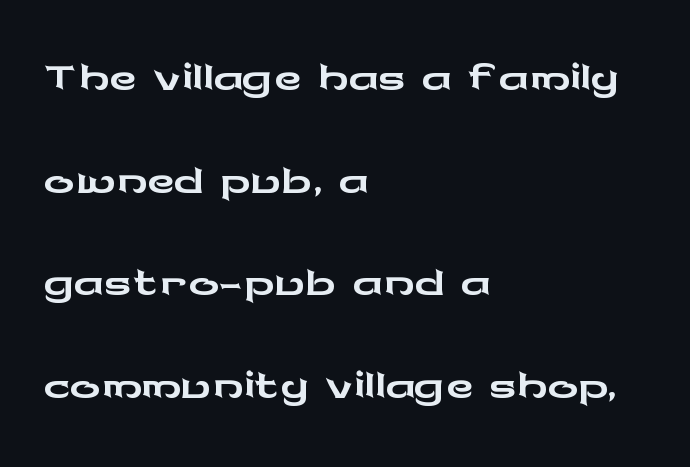
The image shows 76 px wide sans-serif type, upright; set left-aligned, normal line spacing (1.35x), normal letter spacing, not underlined; low stroke contrast and a medium x-height.
